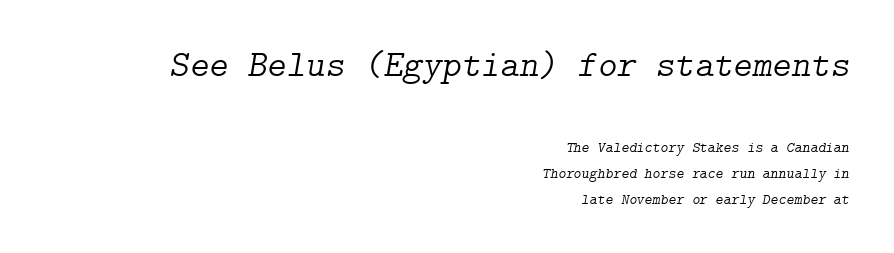
Bare-footed words on every line. The whole block is typeset with a tilt. The glyphs in this specimen are seriffed. Line endings align vertically; line beginnings do not.
